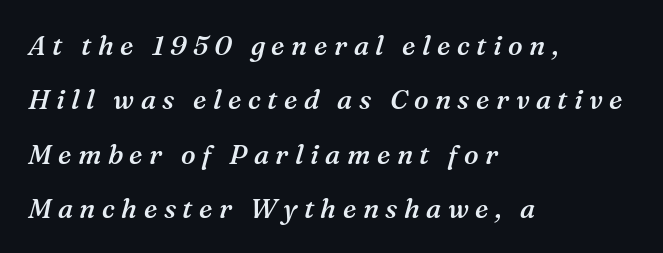
The image shows 27 px text type, italic (leaning right); set left-aligned, loose line spacing (2.01x), unusually wide letter spacing (+0.24 em), not underlined.
